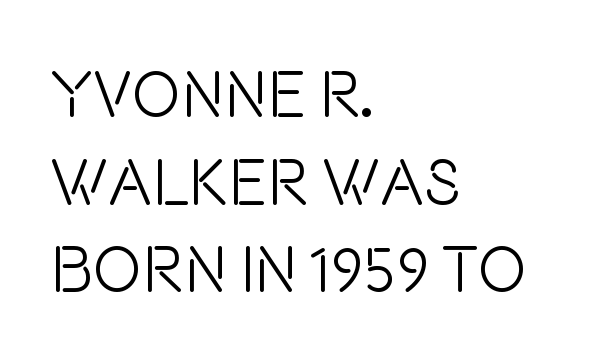
Q: Is the text bold? A: No.
Q: Is the text italic (slanted)? A: No, it is upright.
Q: Is the typeface a serif or a sans-serif typeface? A: Sans-serif.
Q: Is the text underlined? A: No.
Q: How is the paragraph aligned? A: Left-aligned.
Q: Is the spacing between letters normal or unusually wide? A: Normal.
Q: Is the spacing between lines tight, normal or loose? A: Normal.
Q: Width (condensed, normal, or wide)? A: Condensed.
Q: Stroke contrast? A: Low.
Q: x-height? A: Large.
Q: Monospaced? A: No.
